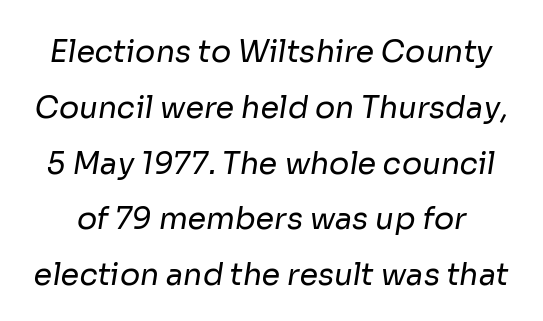
Here the glyphs are tracked normally, forming tight word shapes. The letters advance in unequal steps, a hallmark of proportional type. Weight: regular or lighter. The characters display no serif detailing; their extremities are plain. Letters rest on an invisible, unmarked baseline.
